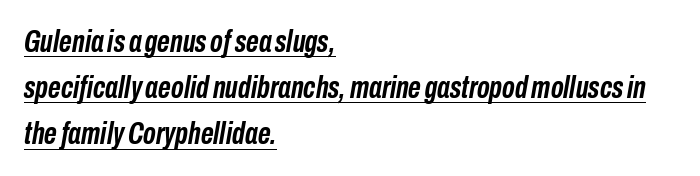
The image shows 31 px semibold, condensed type, italic (leaning right); set left-aligned, normal line spacing (1.49x), normal letter spacing, underlined; low stroke contrast and a medium x-height.
